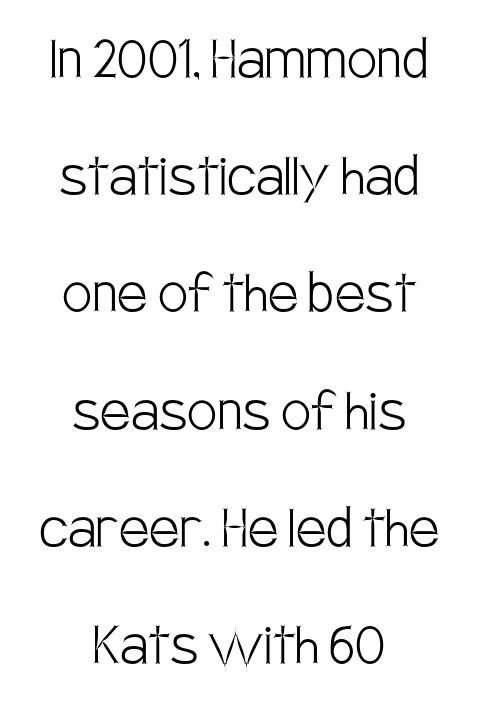
The image shows 67 px light, condensed sans-serif type, upright; set centered, line spacing 1.75x, normal letter spacing, not underlined; low stroke contrast and a large x-height.
